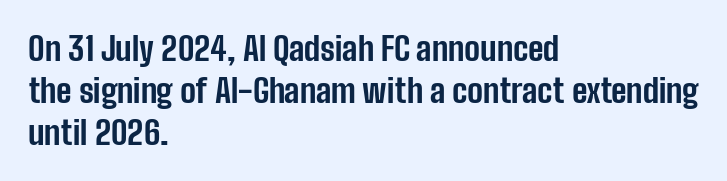
Q: Is the text bold? A: Yes.
Q: Is the text italic (slanted)? A: No, it is upright.
Q: Is the typeface a serif or a sans-serif typeface? A: Sans-serif.
Q: Is the text underlined? A: No.
Q: How is the paragraph aligned? A: Left-aligned.
Q: Is the spacing between letters normal or unusually wide? A: Normal.
Q: Is the spacing between lines tight, normal or loose? A: Normal.
Q: Width (condensed, normal, or wide)? A: Condensed.
Q: Stroke contrast? A: Low.
Q: x-height? A: Medium.
Q: Monospaced? A: No.
